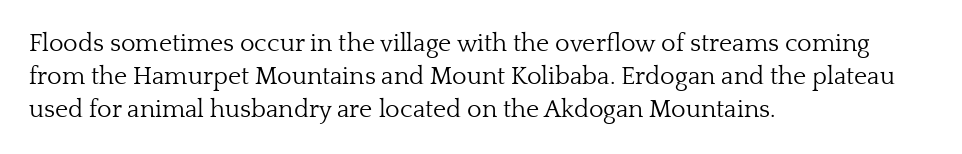
These lines sit exactly where default settings would place them. Decoration check: the copy has no underline. The typeface has the unassuming heft of standard copy or less. Horizontal alignment here is leftward, the default for most running prose.
